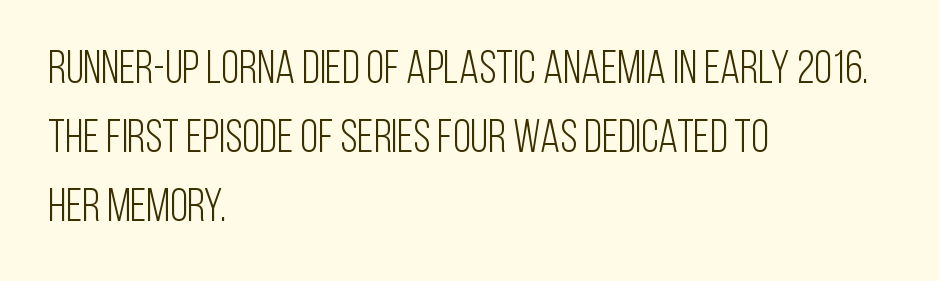
The image shows 46 px light, condensed sans-serif type, upright; set left-aligned, normal line spacing (1.5x), normal letter spacing, not underlined; low stroke contrast and a large x-height.
